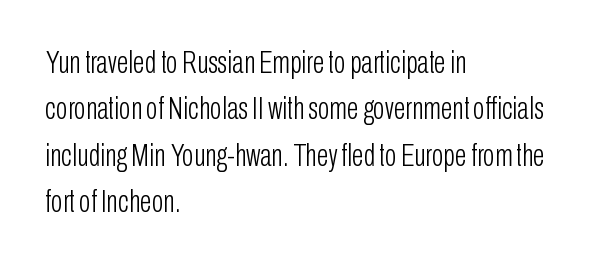
The image shows 31 px light, condensed sans-serif type, upright; set left-aligned, normal line spacing (1.5x), normal letter spacing, not underlined; low stroke contrast and a medium x-height.
